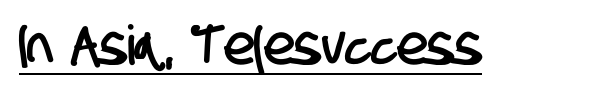
{"serif": "no", "width": "condensed", "stroke_contrast": "low", "x_height": "large", "monospaced": "no", "underline": "yes", "letter_spacing": "normal", "letter_spacing_em": 0.0, "glyph_px": 55}
